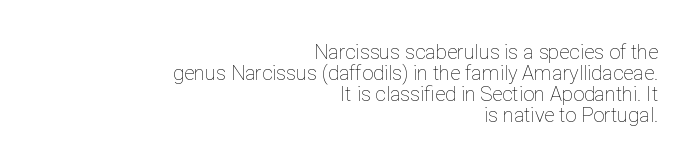
Q: Is the text bold? A: No.
Q: Is the text italic (slanted)? A: No, it is upright.
Q: Is the text underlined? A: No.
Q: How is the paragraph aligned? A: Right-aligned.
Q: Is the spacing between letters normal or unusually wide? A: Normal.
Q: Is the spacing between lines tight, normal or loose? A: Tight.
